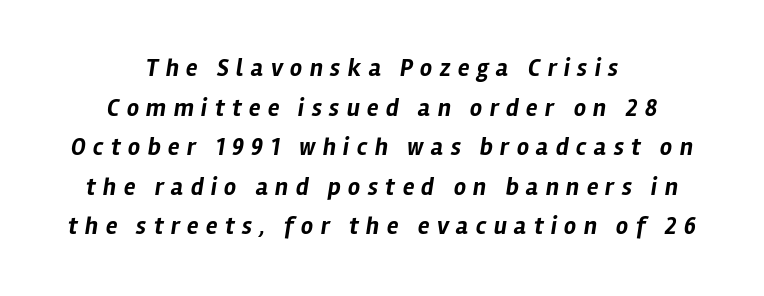
The image shows 24 px bold type, italic (leaning right); set centered, normal line spacing (1.65x), unusually wide letter spacing (+0.31 em), not underlined.
